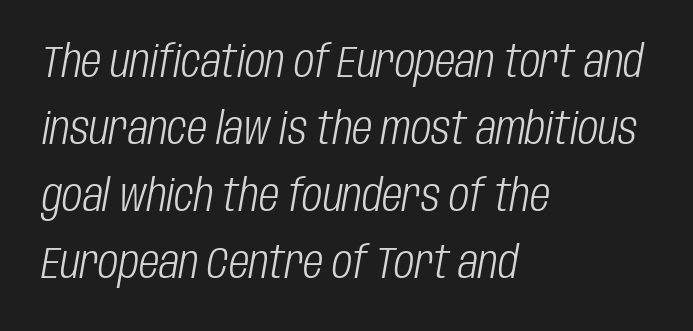
Evenly set lines give the paragraph a standard silhouette. Heft: none added — not bold. You could not count columns in this text — the font is proportionally spaced. Quick note: italic. Descender tails drop into unmarked territory.
